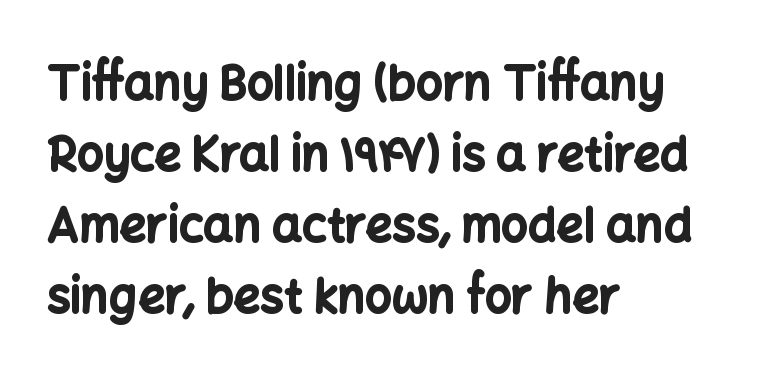
The image shows 47 px bold sans-serif type, upright; set left-aligned, normal line spacing (1.51x), normal letter spacing, not underlined; low stroke contrast and a medium x-height.
